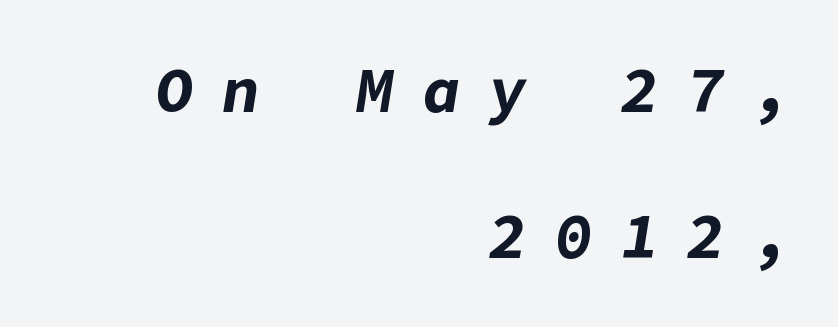
Q: Is the text bold? A: Yes.
Q: Is the text italic (slanted)? A: Yes, it leans right by about 9 degrees.
Q: Is the text underlined? A: No.
Q: How is the paragraph aligned? A: Right-aligned.
Q: Is the spacing between letters normal or unusually wide? A: Unusually wide.
Q: Is the spacing between lines tight, normal or loose? A: Loose.
Q: Width (condensed, normal, or wide)? A: Normal.
Q: Stroke contrast? A: Low.
Q: x-height? A: Medium.
